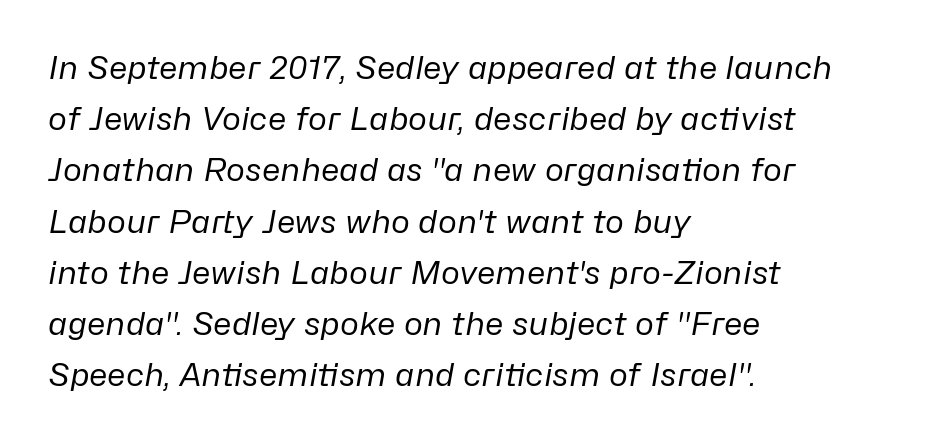
The image shows 32 px regular-weight type, italic (leaning right); set left-aligned, normal line spacing (1.6x), normal letter spacing, not underlined; low stroke contrast and a medium x-height.
